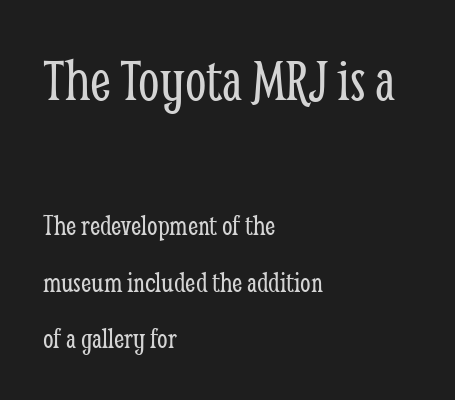
The image shows 61 px light, condensed serif type, upright; set left-aligned, line spacing 1.89x, normal letter spacing, not underlined; the first (top) block is 2.03x larger; low stroke contrast and a medium x-height.
